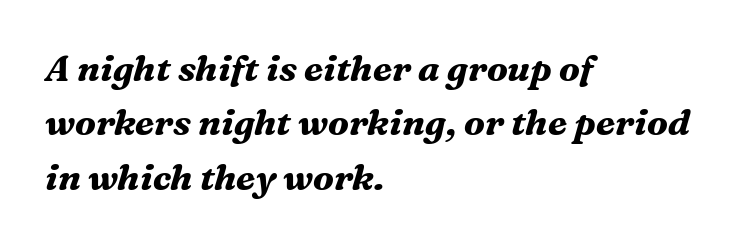
Q: Is the text bold? A: Yes.
Q: Is the text italic (slanted)? A: Yes, it leans right by about 16 degrees.
Q: Is the typeface a serif or a sans-serif typeface? A: Serif.
Q: Is the text underlined? A: No.
Q: How is the paragraph aligned? A: Left-aligned.
Q: Is the spacing between letters normal or unusually wide? A: Normal.
Q: Is the spacing between lines tight, normal or loose? A: Normal.
Q: Width (condensed, normal, or wide)? A: Normal.
Q: Stroke contrast? A: Medium.
Q: x-height? A: Medium.
Q: Monospaced? A: No.
